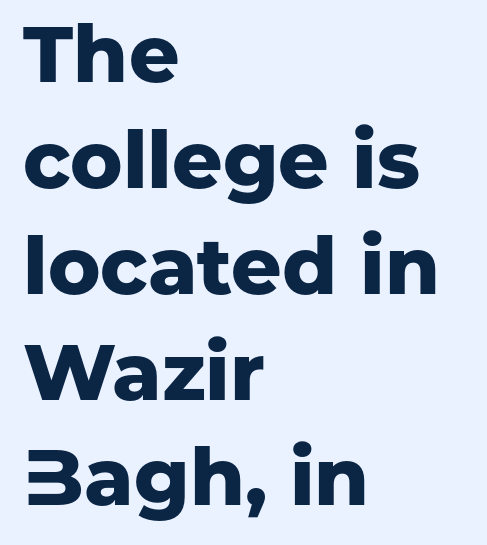
Q: Is the text bold? A: Yes.
Q: Is the text italic (slanted)? A: No, it is upright.
Q: Is the typeface a serif or a sans-serif typeface? A: Sans-serif.
Q: Is the text underlined? A: No.
Q: How is the paragraph aligned? A: Left-aligned.
Q: Is the spacing between letters normal or unusually wide? A: Normal.
Q: Is the spacing between lines tight, normal or loose? A: Normal.
Q: Width (condensed, normal, or wide)? A: Normal.
Q: Stroke contrast? A: Low.
Q: x-height? A: Medium.
Q: Monospaced? A: No.
